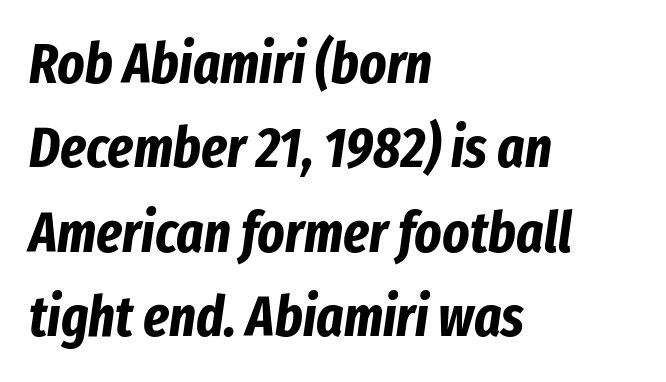
Heft: maximum for text — a bold. Short note: letters normally spaced. Vertically, the passage feels balanced, rows spaced as you'd expect. The typography opts for an oblique posture over an upright one.
